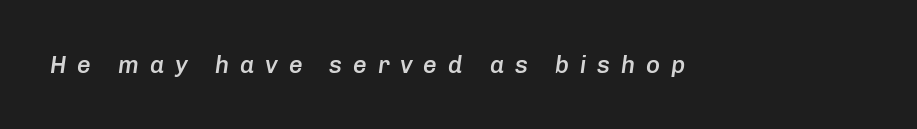
The image shows 24 px text type, italic (leaning right); set unusually wide letter spacing (+0.45 em), not underlined.
